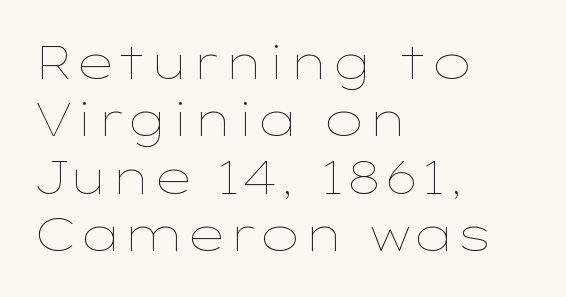
The image shows 46 px thin, wide type, upright; set left-aligned, normal line spacing (1.25x), normal letter spacing, not underlined; low stroke contrast and a medium x-height.
